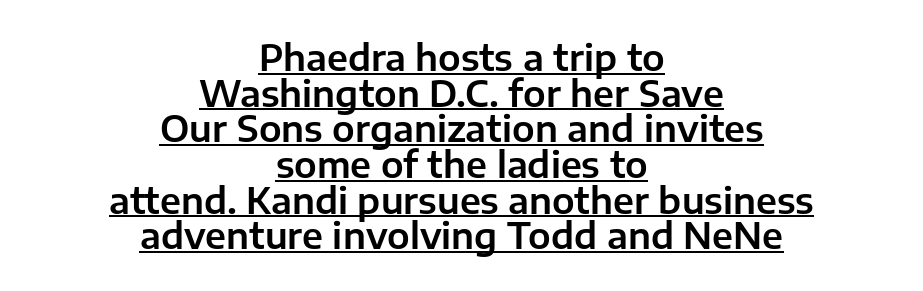
Q: Is the text italic (slanted)? A: No, it is upright.
Q: Is the typeface a serif or a sans-serif typeface? A: Sans-serif.
Q: Is the text underlined? A: Yes.
Q: How is the paragraph aligned? A: Centered.
Q: Is the spacing between letters normal or unusually wide? A: Normal.
Q: Is the spacing between lines tight, normal or loose? A: Tight.
Q: Width (condensed, normal, or wide)? A: Normal.
Q: Stroke contrast? A: Low.
Q: x-height? A: Medium.
Q: Monospaced? A: No.
